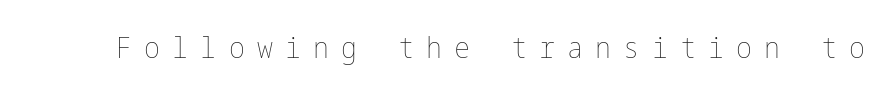
The image shows 30 px thin, condensed type, upright; set unusually wide letter spacing (+0.41 em), not underlined; low stroke contrast and a medium x-height.
